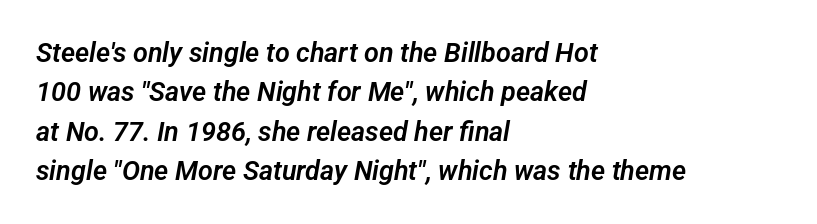
The rows are spaced the way most documents space them. The letters sit at their default tracking, neither squeezed nor spread. The paragraph shown leans on its left margin. The specimen omits any rule beneath the text block's lines.
